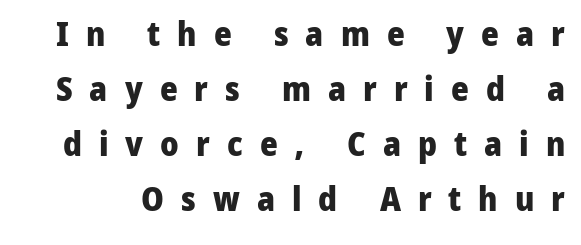
Q: Is the text bold? A: Yes.
Q: Is the text italic (slanted)? A: No, it is upright.
Q: Is the typeface a serif or a sans-serif typeface? A: Sans-serif.
Q: Is the text underlined? A: No.
Q: Is the spacing between letters normal or unusually wide? A: Unusually wide.
Q: Is the spacing between lines tight, normal or loose? A: Normal.
Q: Width (condensed, normal, or wide)? A: Normal.
Q: Stroke contrast? A: Low.
Q: x-height? A: Medium.
Q: Monospaced? A: No.
